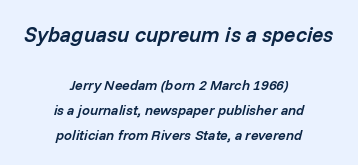
Here the first block reads like a headline and the second like body copy. Every row of glyphs is offset so its center matches the block's center. These lines carry some extra weight — a demibold, not a full bold. The horizontal fit of the characters is conventional and even. The glyphs look as if they've been sheared to an angle.
